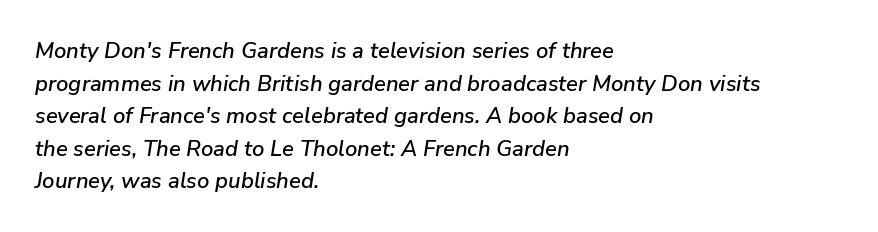
{"italic": "yes", "lean": "right", "slant_degrees": 9, "underline": "no", "align": "left", "line_spacing": "normal", "line_spacing_ratio": 1.48, "letter_spacing": "normal", "letter_spacing_em": 0.0, "glyph_px": 22}
